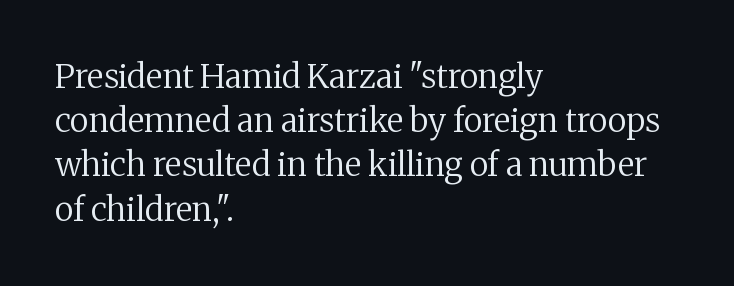
{"serif": "yes", "italic": "no", "bold": "no", "weight": "regular", "width": "normal", "stroke_contrast": "medium", "x_height": "medium", "monospaced": "no", "underline": "no", "align": "left", "line_spacing": "normal", "line_spacing_ratio": 1.34, "letter_spacing": "normal", "letter_spacing_em": 0.0, "glyph_px": 33}
